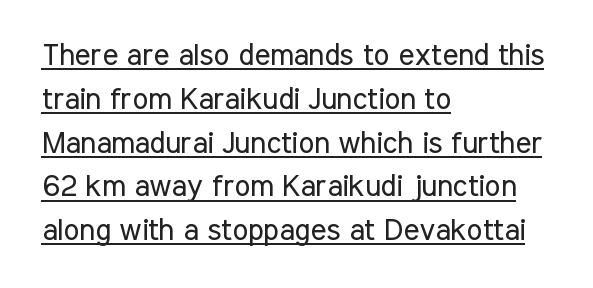
The image shows 30 px regular-weight, condensed sans-serif type, upright; set left-aligned, normal line spacing (1.46x), normal letter spacing, underlined; low stroke contrast and a medium x-height.
